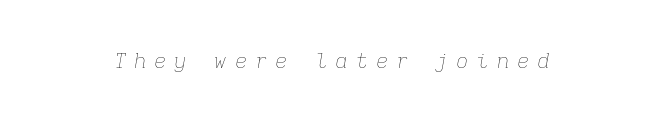
{"italic": "yes", "lean": "right", "slant_degrees": 9, "bold": "no", "underline": "no", "letter_spacing": "wide", "letter_spacing_em": 0.36, "glyph_px": 21}
